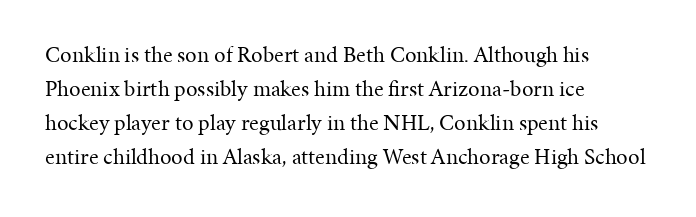
{"italic": "no", "bold": "no", "underline": "no", "align": "left", "line_spacing": "normal", "line_spacing_ratio": 1.48, "letter_spacing": "normal", "letter_spacing_em": 0.0, "glyph_px": 23}
